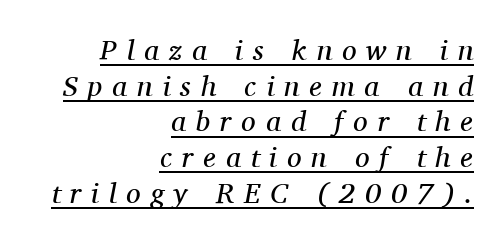
The image shows 29 px regular-weight serif type, italic (leaning right); set right-aligned, line spacing 1.23x, unusually wide letter spacing (+0.34 em), underlined; medium stroke contrast and a medium x-height.
